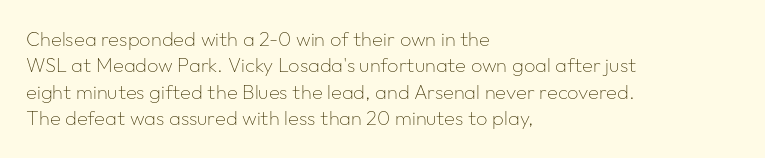
Characters remain perfectly vertical along every line. Rows of type keep a routine distance in the vertical direction. The face looks like a standard text weight, possibly lighter. Letter spacing: default. Each row of text sits above clean, open space.
